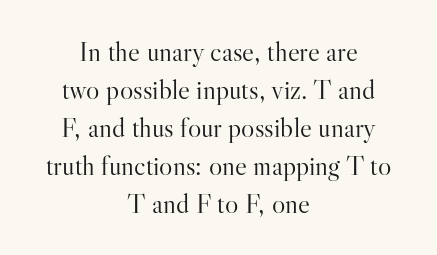
{"serif": "yes", "italic": "no", "bold": "no", "weight": "light", "width": "normal", "stroke_contrast": "high", "x_height": "small", "monospaced": "no", "underline": "no", "align": "center", "line_spacing": "normal", "line_spacing_ratio": 1.36, "letter_spacing": "normal", "letter_spacing_em": 0.0, "glyph_px": 28}
